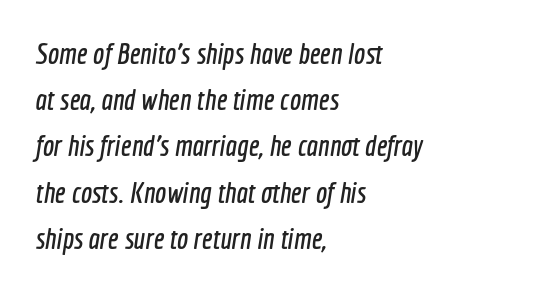
Q: Is the typeface a serif or a sans-serif typeface? A: Sans-serif.
Q: Is the text underlined? A: No.
Q: How is the paragraph aligned? A: Left-aligned.
Q: Is the spacing between letters normal or unusually wide? A: Normal.
Q: Is the spacing between lines tight, normal or loose? A: Normal.
Q: Width (condensed, normal, or wide)? A: Condensed.
Q: x-height? A: Medium.
Q: Monospaced? A: No.
